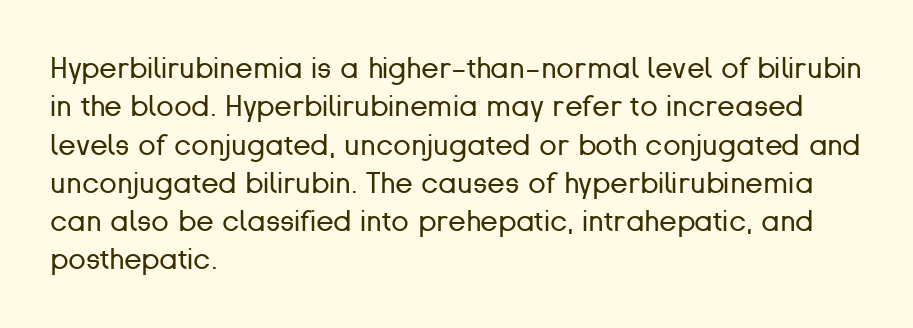
Each line starts at the same left margin while the right side varies. Letters rest on an invisible, unmarked baseline. Does extra space separate the letters? No, they use regular spacing. A typesetter would call this leading conventional body-copy spacing.
